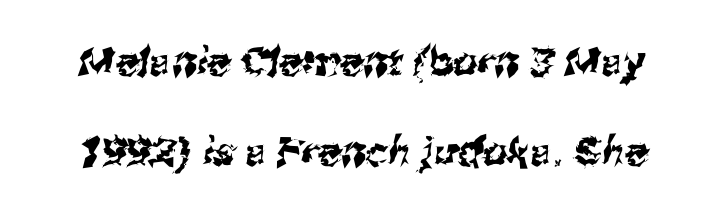
Glance below the letters and you will spot only blank space. Nothing sits at the stroke ends, so this counts as sans-serif. Leading: increased. Glyph-to-glyph distance matches everyday printed text. Looks like regular typesetting: each glyph gets only the width it needs.
